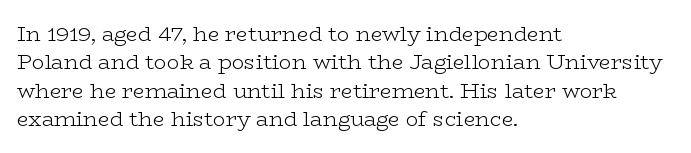
Evenly set lines give the paragraph a standard silhouette. Students, note that the glyphs here touch the page at normal intervals. In terms of posture, this sample is upright. Typeset ragged right — the left edge is the straight one.
